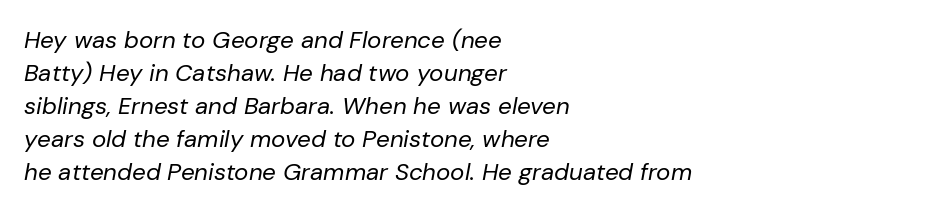
The image shows 24 px text type, italic (leaning right); set left-aligned, normal line spacing (1.38x), normal letter spacing, not underlined.
